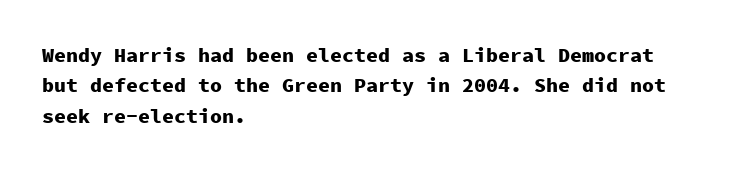
The image shows 20 px bold type, upright; set left-aligned, normal line spacing (1.52x), normal letter spacing, not underlined.
